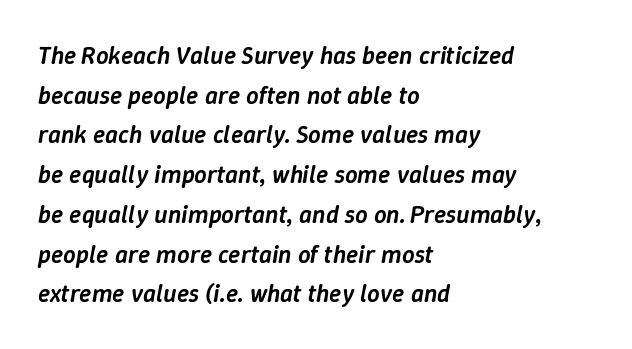
{"italic": "yes", "lean": "right", "slant_degrees": 9, "bold": "semi", "underline": "no", "align": "left", "line_spacing": "normal", "line_spacing_ratio": 1.59, "letter_spacing": "normal", "letter_spacing_em": 0.0, "glyph_px": 25}
